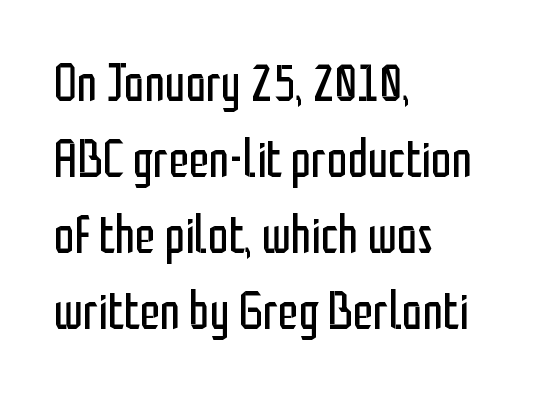
{"serif": "no", "italic": "no", "bold": "no", "weight": "regular", "width": "condensed", "stroke_contrast": "low", "x_height": "medium", "monospaced": "no", "underline": "no", "align": "left", "line_spacing": "normal", "line_spacing_ratio": 1.46, "letter_spacing": "normal", "letter_spacing_em": 0.0, "glyph_px": 52}
